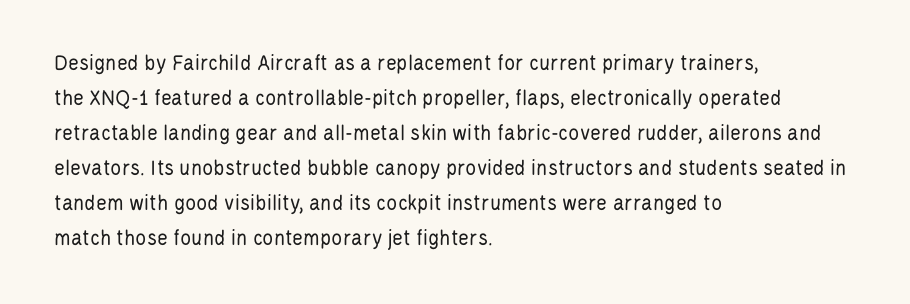
The image shows 23 px text type, upright; set left-aligned, normal line spacing (1.52x), normal letter spacing, not underlined.
